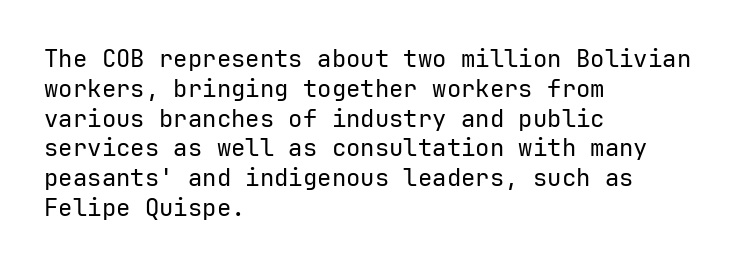
{"italic": "no", "bold": "no", "underline": "no", "align": "left", "line_spacing_ratio": 1.24, "letter_spacing": "normal", "letter_spacing_em": 0.0, "glyph_px": 24}
